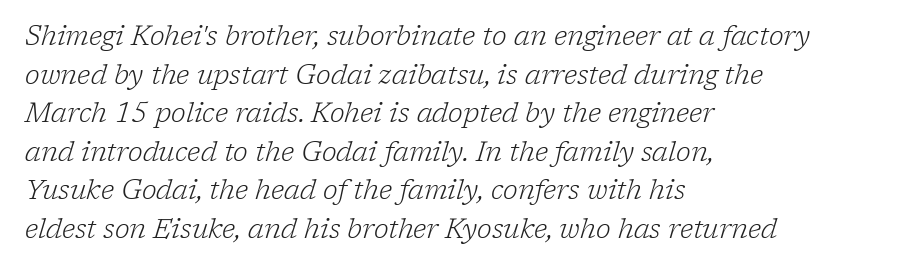
Q: Is the text bold? A: No.
Q: Is the text italic (slanted)? A: Yes, it leans right by about 17 degrees.
Q: Is the text underlined? A: No.
Q: How is the paragraph aligned? A: Left-aligned.
Q: Is the spacing between letters normal or unusually wide? A: Normal.
Q: Is the spacing between lines tight, normal or loose? A: Normal.
